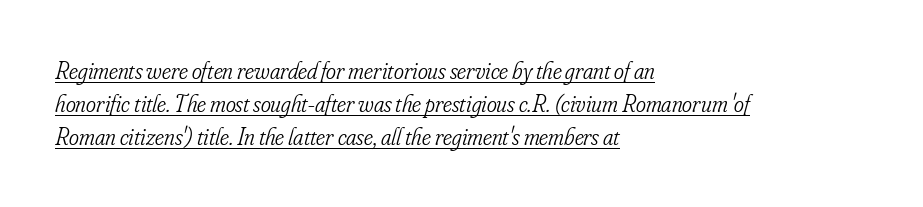
{"italic": "yes", "lean": "right", "slant_degrees": 16, "bold": "no", "underline": "yes", "align": "left", "line_spacing": "normal", "line_spacing_ratio": 1.37, "letter_spacing": "normal", "letter_spacing_em": 0.0, "glyph_px": 24}
